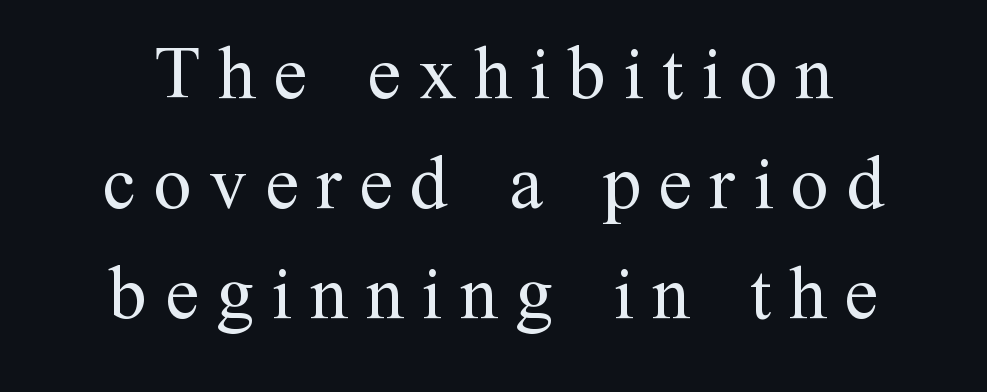
The image shows 77 px regular-weight serif type, upright; set centered, normal line spacing (1.43x), unusually wide letter spacing (+0.23 em), not underlined; medium stroke contrast and a medium x-height.
